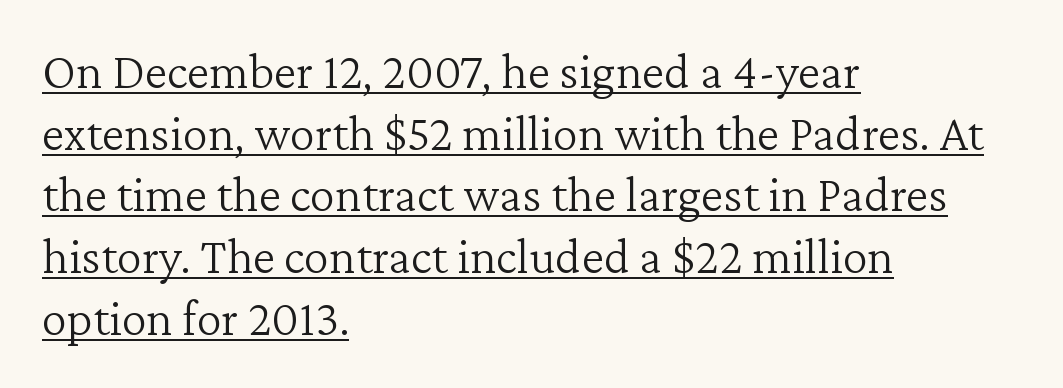
The image shows 51 px light serif type, upright; set left-aligned, line spacing 1.21x, normal letter spacing, underlined; low stroke contrast and a medium x-height.
